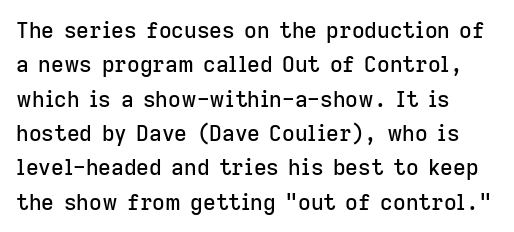
Bare-footed words on every line. Notice how the stems are strictly vertical — no italics here. Notice how descenders clear the ascenders below comfortably — that's standard leading. Glyph-to-glyph distance matches everyday printed text.
